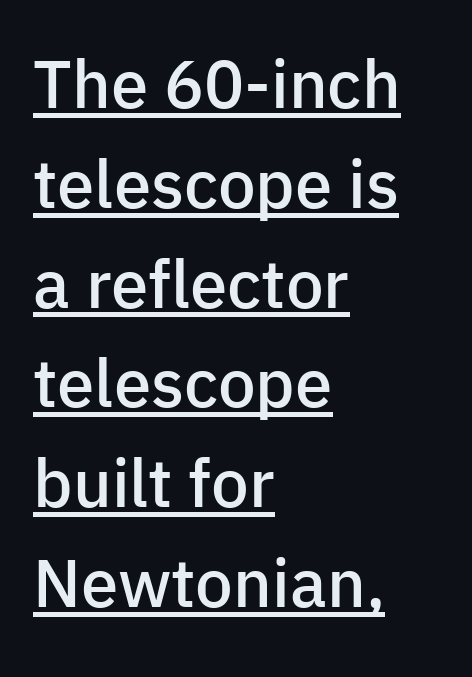
Q: Is the text bold? A: Semi-bold.
Q: Is the text italic (slanted)? A: No, it is upright.
Q: Is the typeface a serif or a sans-serif typeface? A: Sans-serif.
Q: Is the text underlined? A: Yes.
Q: How is the paragraph aligned? A: Left-aligned.
Q: Is the spacing between letters normal or unusually wide? A: Normal.
Q: Is the spacing between lines tight, normal or loose? A: Normal.
Q: Width (condensed, normal, or wide)? A: Normal.
Q: Stroke contrast? A: Low.
Q: x-height? A: Medium.
Q: Monospaced? A: No.
